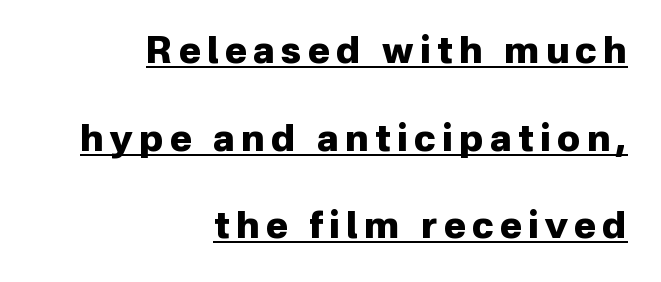
The image shows 37 px heavy sans-serif type, upright; set right-aligned, loose line spacing (2.37x), underlined; low stroke contrast and a medium x-height.
